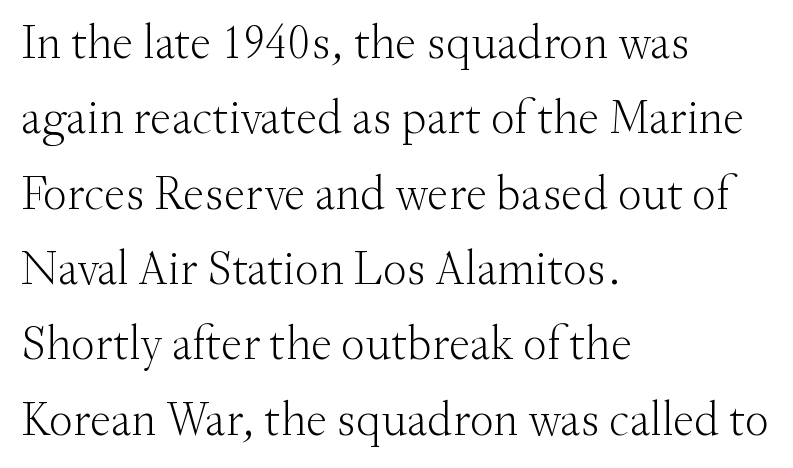
Q: Is the text bold? A: No.
Q: Is the text italic (slanted)? A: No, it is upright.
Q: Is the typeface a serif or a sans-serif typeface? A: Serif.
Q: Is the text underlined? A: No.
Q: How is the paragraph aligned? A: Left-aligned.
Q: Is the spacing between letters normal or unusually wide? A: Normal.
Q: Is the spacing between lines tight, normal or loose? A: Normal.
Q: Width (condensed, normal, or wide)? A: Normal.
Q: Stroke contrast? A: Medium.
Q: x-height? A: Small.
Q: Monospaced? A: No.
